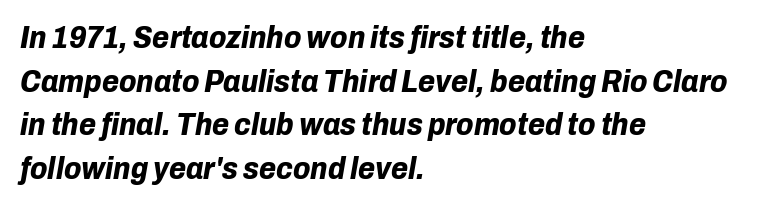
{"italic": "yes", "lean": "right", "slant_degrees": 10, "bold": "yes", "weight": "bold", "width": "normal", "stroke_contrast": "low", "x_height": "medium", "monospaced": "no", "underline": "no", "align": "left", "line_spacing": "normal", "line_spacing_ratio": 1.41, "letter_spacing": "normal", "letter_spacing_em": 0.0, "glyph_px": 31}
